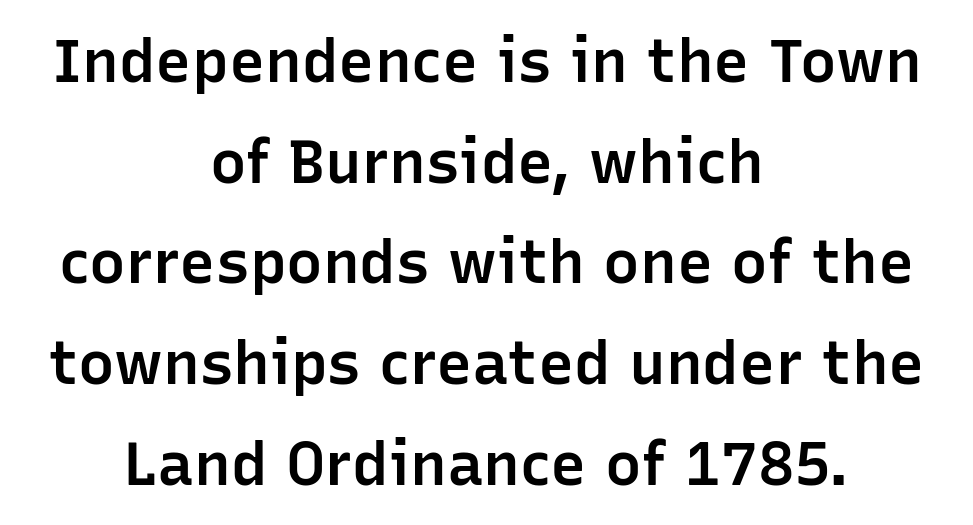
Proportional: the letters do not fall into vertical columns. Glance below the letters and you will spot only blank space. Honestly, the letter spacing is just normal — you wouldn't notice it. Type style note: lacks serifs. Every stem runs plumb, perpendicular to the baseline.
